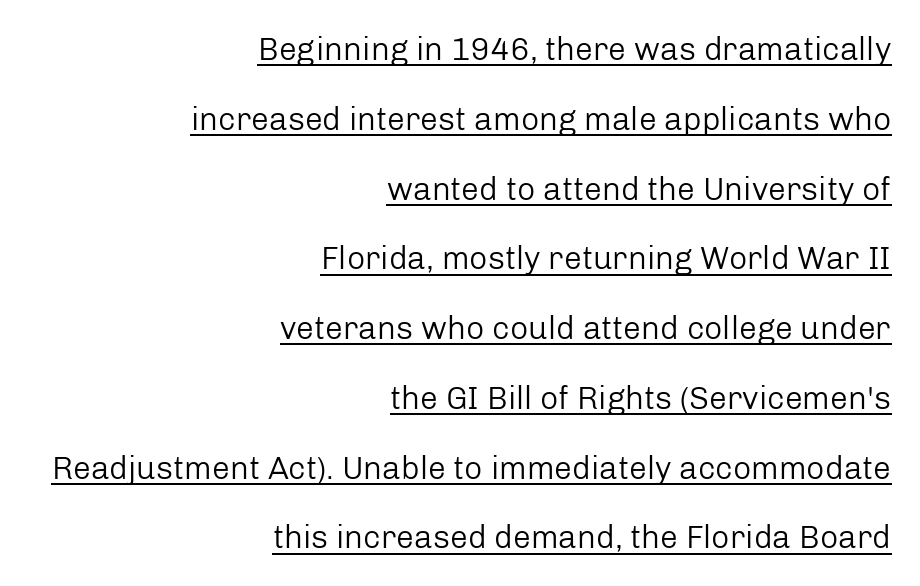
Q: Is the text bold? A: No.
Q: Is the text italic (slanted)? A: No, it is upright.
Q: Is the typeface a serif or a sans-serif typeface? A: Sans-serif.
Q: Is the text underlined? A: Yes.
Q: How is the paragraph aligned? A: Right-aligned.
Q: Is the spacing between letters normal or unusually wide? A: Normal.
Q: Is the spacing between lines tight, normal or loose? A: Loose.
Q: Width (condensed, normal, or wide)? A: Normal.
Q: Stroke contrast? A: Low.
Q: x-height? A: Medium.
Q: Monospaced? A: No.
